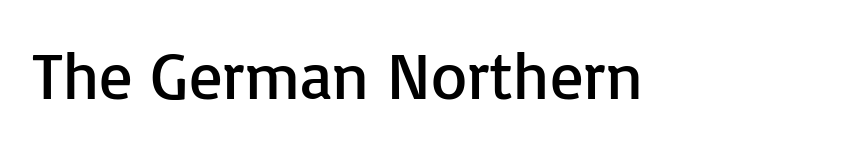
{"serif": "no", "italic": "no", "bold": "no", "weight": "regular", "width": "normal", "stroke_contrast": "low", "x_height": "medium", "monospaced": "no", "underline": "no", "letter_spacing": "normal", "letter_spacing_em": 0.0, "glyph_px": 66}
